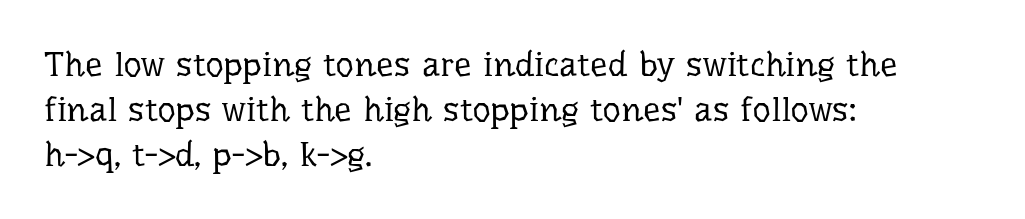
{"serif": "yes", "italic": "no", "bold": "no", "weight": "regular", "width": "normal", "stroke_contrast": "low", "x_height": "medium", "monospaced": "no", "underline": "no", "align": "left", "line_spacing": "normal", "line_spacing_ratio": 1.28, "letter_spacing": "normal", "letter_spacing_em": 0.0, "glyph_px": 35}
